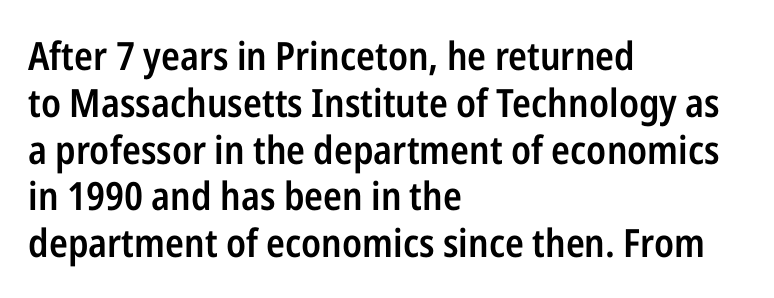
Default kerning and tracking; the words read as compact shapes. The rendering uses natural spacing where letterforms have individual widths. Posture: vertical. Examine the stroke ends and you'll find no serifs. A classic flush-left, rag-right setting is used for this passage.
